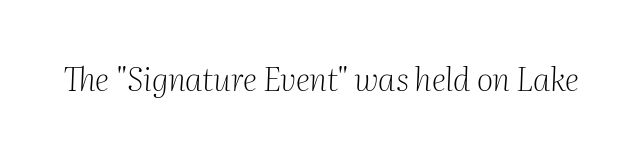
{"serif": "yes", "italic": "yes", "lean": "right", "slant_degrees": 2, "bold": "no", "weight": "light", "width": "normal", "stroke_contrast": "medium", "x_height": "medium", "monospaced": "no", "underline": "no", "letter_spacing": "normal", "letter_spacing_em": 0.0, "glyph_px": 32}
